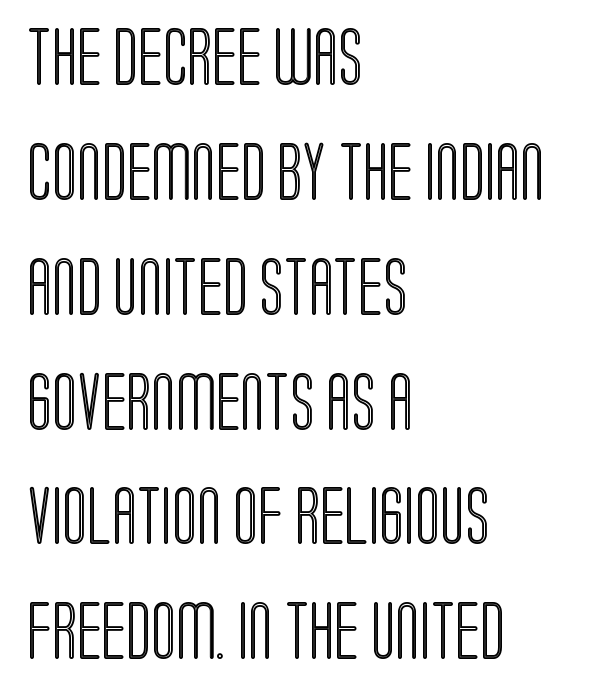
The image shows 58 px condensed type, upright; set left-aligned, loose line spacing (1.98x), normal letter spacing, not underlined; a large x-height.
